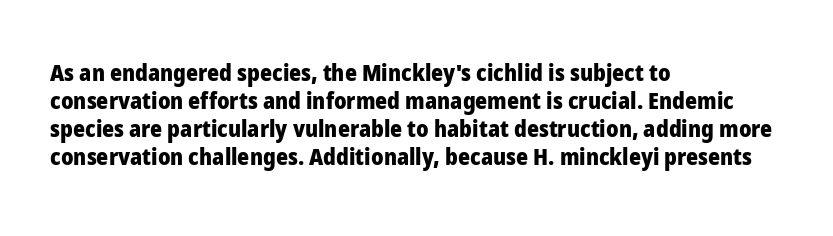
The image shows 23 px bold type, upright; set left-aligned, line spacing 1.22x, normal letter spacing, not underlined.
